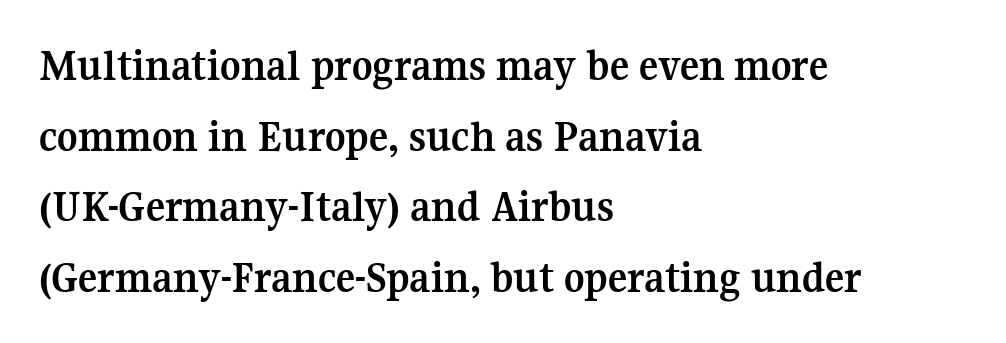
The image shows 45 px semibold serif type, upright; set left-aligned, normal line spacing (1.57x), normal letter spacing, not underlined; medium stroke contrast and a medium x-height.
